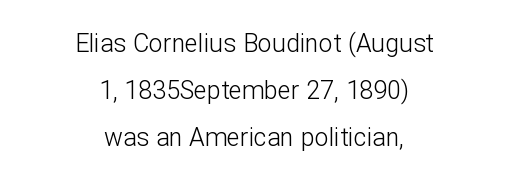
This is the regular roman posture of the typeface. Tracking here is standard; glyphs follow each other at the usual distance. Heaviness? Minimal to ordinary, like unemphasized prose. Underline: absent.
